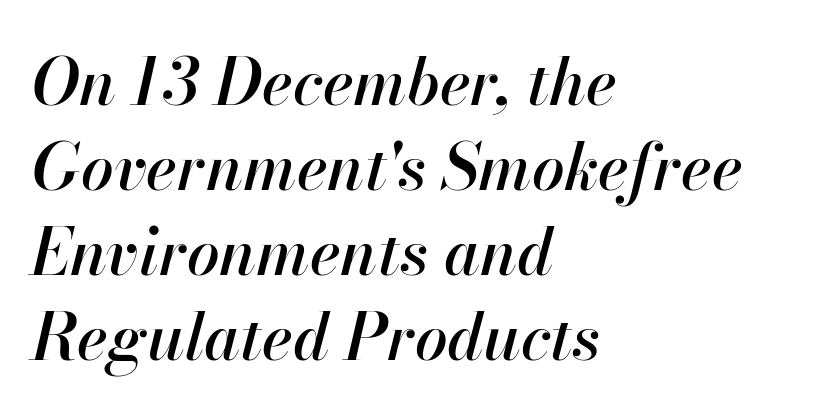
Q: Is the text italic (slanted)? A: Yes, it leans right by about 13 degrees.
Q: Is the text underlined? A: No.
Q: How is the paragraph aligned? A: Left-aligned.
Q: Is the spacing between letters normal or unusually wide? A: Normal.
Q: Is the spacing between lines tight, normal or loose? A: Normal.
Q: Width (condensed, normal, or wide)? A: Normal.
Q: Stroke contrast? A: High.
Q: x-height? A: Small.
Q: Monospaced? A: No.
